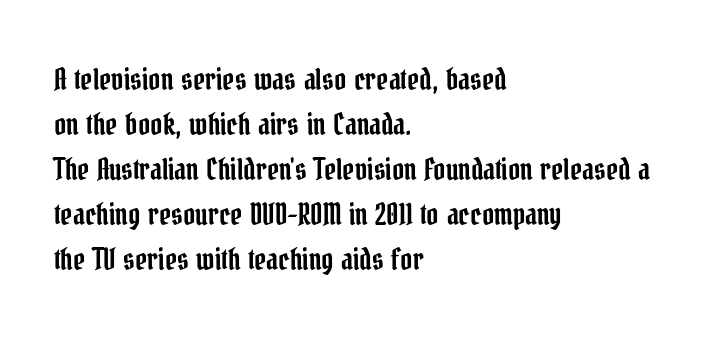
{"serif": "yes", "italic": "no", "width": "condensed", "stroke_contrast": "low", "x_height": "medium", "monospaced": "no", "underline": "no", "align": "left", "line_spacing": "normal", "line_spacing_ratio": 1.55, "letter_spacing": "normal", "letter_spacing_em": 0.0, "glyph_px": 29}
